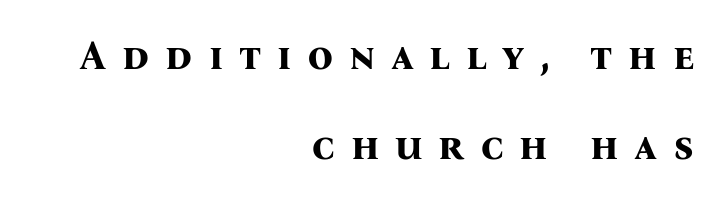
{"serif": "yes", "italic": "no", "bold": "yes", "weight": "bold", "width": "normal", "stroke_contrast": "medium", "x_height": "medium", "monospaced": "no", "underline": "no", "align": "right", "line_spacing": "loose", "line_spacing_ratio": 2.24, "letter_spacing": "wide", "letter_spacing_em": 0.39, "glyph_px": 40}
